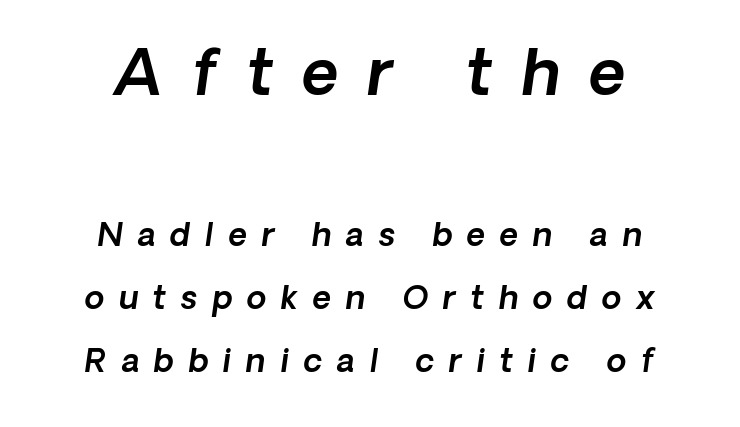
Q: Is the typeface a serif or a sans-serif typeface? A: Sans-serif.
Q: Is the text underlined? A: No.
Q: How is the paragraph aligned? A: Centered.
Q: Is the spacing between letters normal or unusually wide? A: Unusually wide.
Q: Is the spacing between lines tight, normal or loose? A: Loose.
Q: Which block of text is set in a larger size, the first (top) or the second (bottom)? A: The first (top) one.
Q: Width (condensed, normal, or wide)? A: Normal.
Q: x-height? A: Medium.
Q: Monospaced? A: No.
